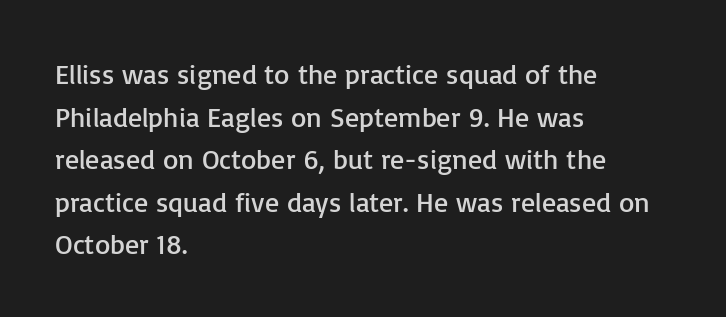
Tracking value appears to be zero — textbook default spacing. Alignment: flush left. In terms of letterform style, serifs are entirely absent. The weight tops out at a normal text grade.
